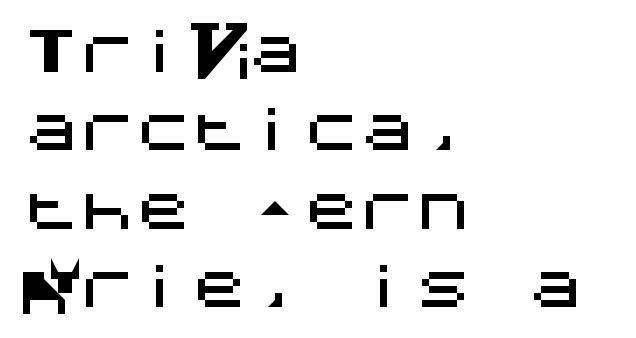
{"serif": "no", "italic": "no", "width": "normal", "stroke_contrast": "medium", "x_height": "large", "underline": "no", "align": "left", "line_spacing": "normal", "line_spacing_ratio": 1.4, "letter_spacing": "normal", "letter_spacing_em": 0.0, "glyph_px": 56}
